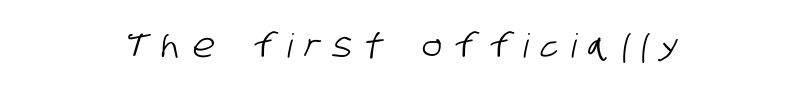
{"serif": "no", "width": "condensed", "stroke_contrast": "low", "x_height": "large", "monospaced": "no", "underline": "no", "align": "center", "letter_spacing": "wide", "letter_spacing_em": 0.38, "glyph_px": 33}
